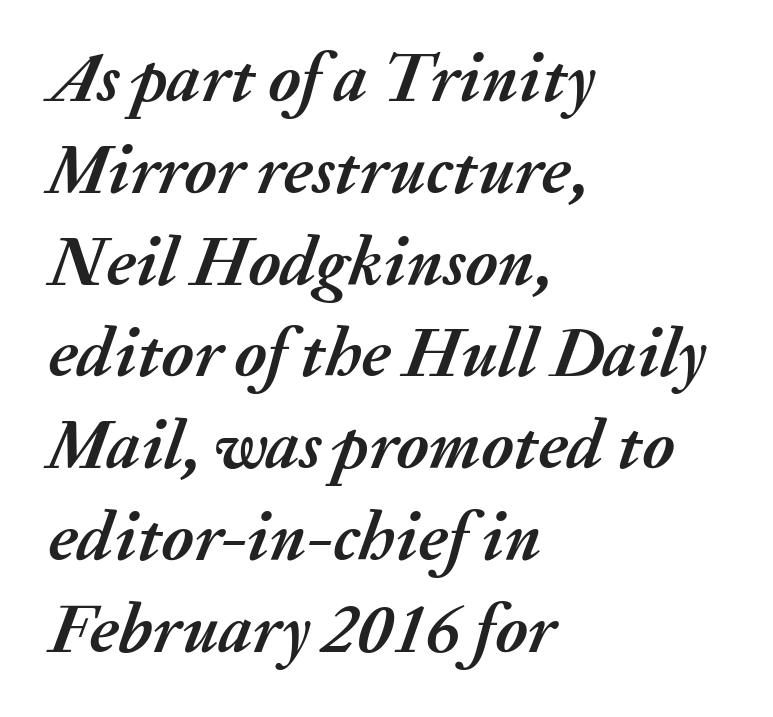
The image shows 69 px semibold type, italic (leaning right); set left-aligned, normal line spacing (1.33x), normal letter spacing, not underlined; medium stroke contrast and a medium x-height.
